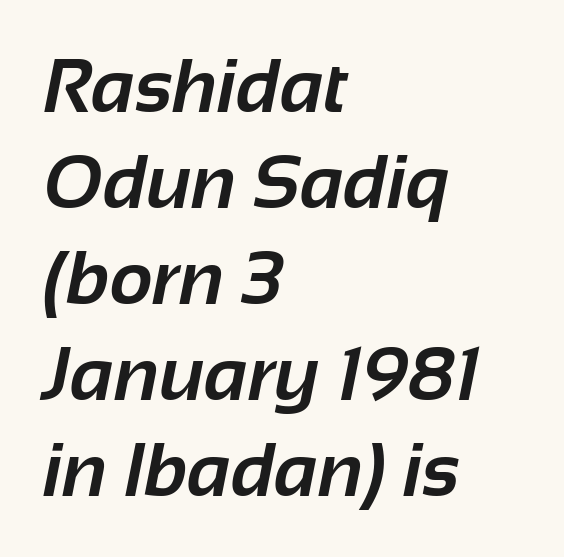
These lines keep a tight, regular rhythm from letter to letter. How heavy is the stroke? Heavy — this is a bold. A normal amount of white space separates one row of letters from the next. Examine the stroke ends and you'll find no serifs. The ragged edge is on the right, which tells us the setting is flush left. Think of a printed novel: that variable character pitch is what you see here.
